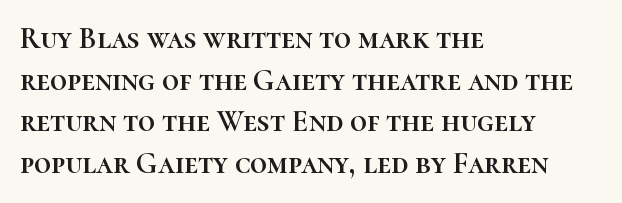
The image shows 30 px text type, upright; set left-aligned, normal line spacing (1.39x), normal letter spacing, not underlined; high stroke contrast and a medium x-height.
